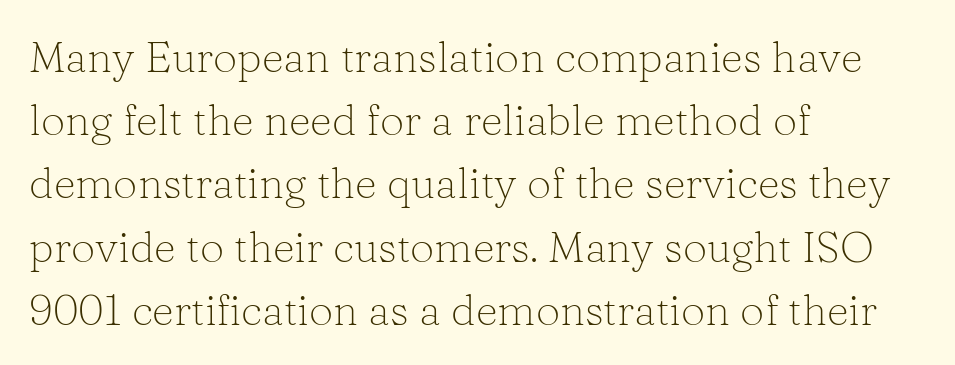
Q: Is the text bold? A: No.
Q: Is the text italic (slanted)? A: No, it is upright.
Q: Is the typeface a serif or a sans-serif typeface? A: Serif.
Q: Is the text underlined? A: No.
Q: How is the paragraph aligned? A: Left-aligned.
Q: Is the spacing between letters normal or unusually wide? A: Normal.
Q: Is the spacing between lines tight, normal or loose? A: Normal.
Q: Width (condensed, normal, or wide)? A: Normal.
Q: Stroke contrast? A: Low.
Q: x-height? A: Medium.
Q: Monospaced? A: No.
